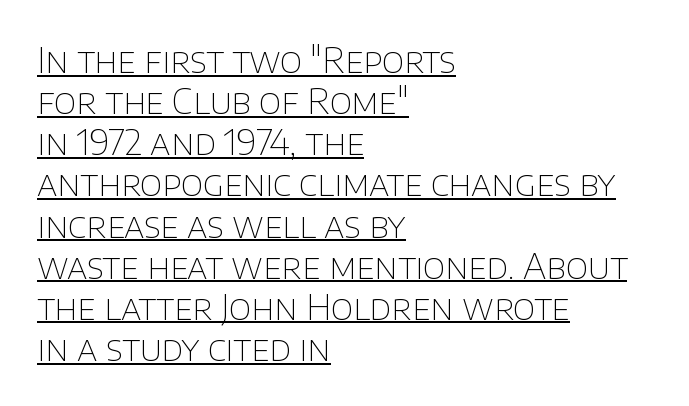
The image shows 34 px thin sans-serif type, upright; set left-aligned, line spacing 1.21x, normal letter spacing, underlined; low stroke contrast and a large x-height.
